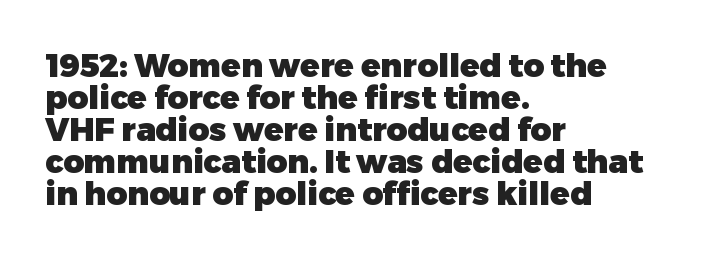
{"serif": "no", "italic": "no", "bold": "yes", "weight": "heavy", "width": "normal", "stroke_contrast": "low", "x_height": "medium", "monospaced": "no", "underline": "no", "align": "left", "line_spacing": "tight", "line_spacing_ratio": 1.0, "letter_spacing": "normal", "letter_spacing_em": 0.0, "glyph_px": 32}
